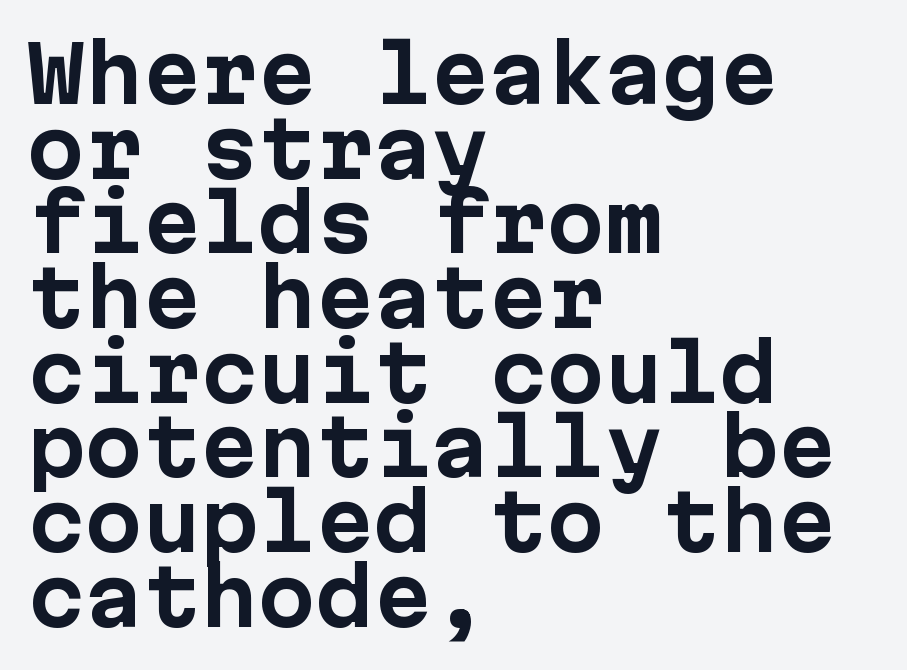
The image shows 77 px bold sans-serif type, upright; set left-aligned, tight line spacing (0.97x), normal letter spacing, not underlined; low stroke contrast and a medium x-height.
